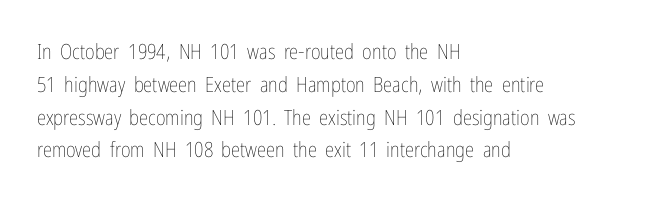
Upright lettering throughout. The rows are spaced the way most documents space them. These lines stack with their left ends in a neat column. The space beneath each line is pristine and unruled. This sample uses plain, unmodified letter spacing. Stem width sits at or under what a default text font uses.
